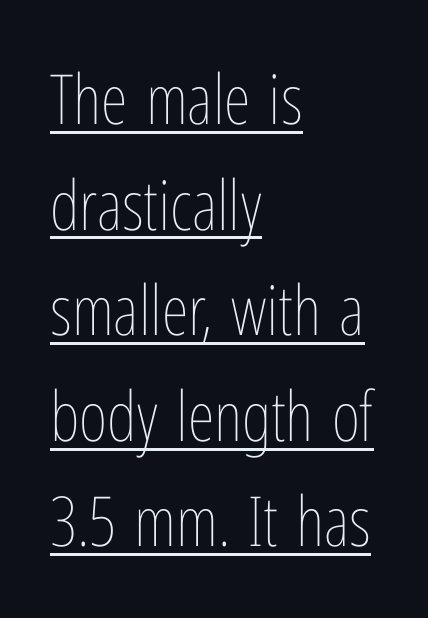
The image shows 69 px thin, condensed type, upright; set left-aligned, normal line spacing (1.53x), normal letter spacing, underlined; low stroke contrast and a medium x-height.
